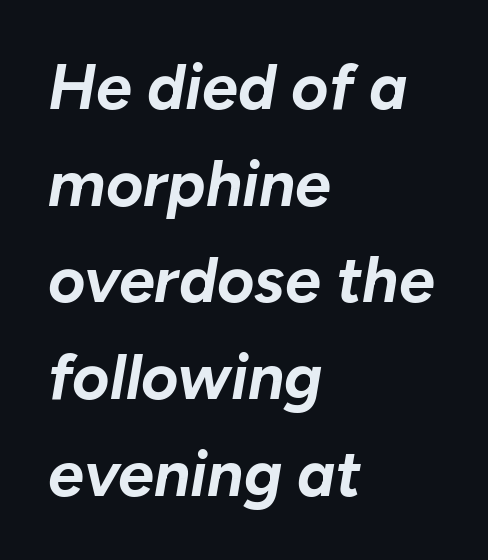
{"italic": "yes", "lean": "right", "slant_degrees": 10, "bold": "yes", "weight": "bold", "width": "normal", "stroke_contrast": "low", "x_height": "medium", "monospaced": "no", "underline": "no", "align": "left", "line_spacing": "normal", "line_spacing_ratio": 1.51, "letter_spacing": "normal", "letter_spacing_em": 0.0, "glyph_px": 64}
